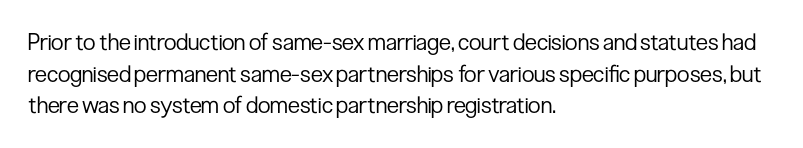
{"italic": "no", "bold": "no", "underline": "no", "align": "left", "line_spacing": "normal", "line_spacing_ratio": 1.37, "letter_spacing": "normal", "letter_spacing_em": 0.0, "glyph_px": 23}
